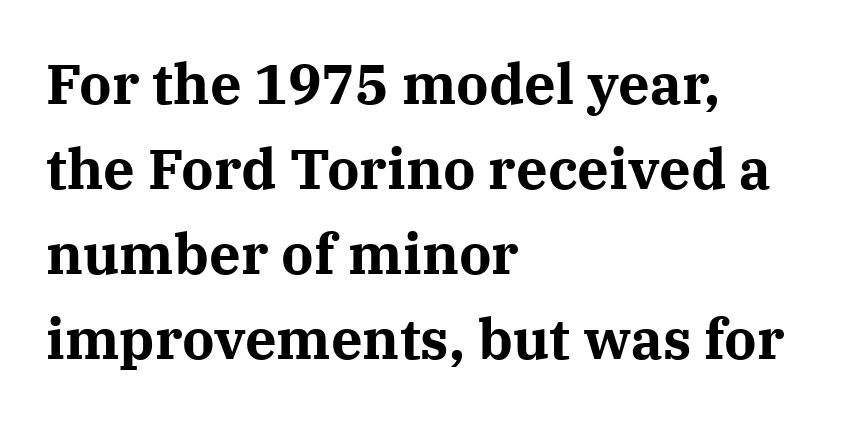
{"serif": "yes", "italic": "no", "bold": "yes", "weight": "bold", "width": "normal", "stroke_contrast": "medium", "x_height": "medium", "monospaced": "no", "underline": "no", "align": "left", "line_spacing": "normal", "line_spacing_ratio": 1.52, "letter_spacing": "normal", "letter_spacing_em": 0.0, "glyph_px": 56}
